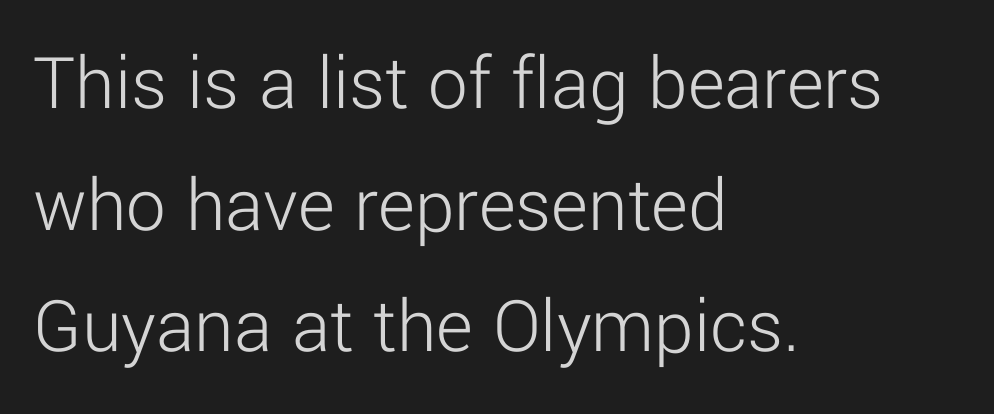
Q: Is the text bold? A: No.
Q: Is the text italic (slanted)? A: No, it is upright.
Q: Is the typeface a serif or a sans-serif typeface? A: Sans-serif.
Q: Is the text underlined? A: No.
Q: How is the paragraph aligned? A: Left-aligned.
Q: Is the spacing between letters normal or unusually wide? A: Normal.
Q: Is the spacing between lines tight, normal or loose? A: Normal.
Q: Width (condensed, normal, or wide)? A: Normal.
Q: Stroke contrast? A: Low.
Q: x-height? A: Medium.
Q: Monospaced? A: No.
